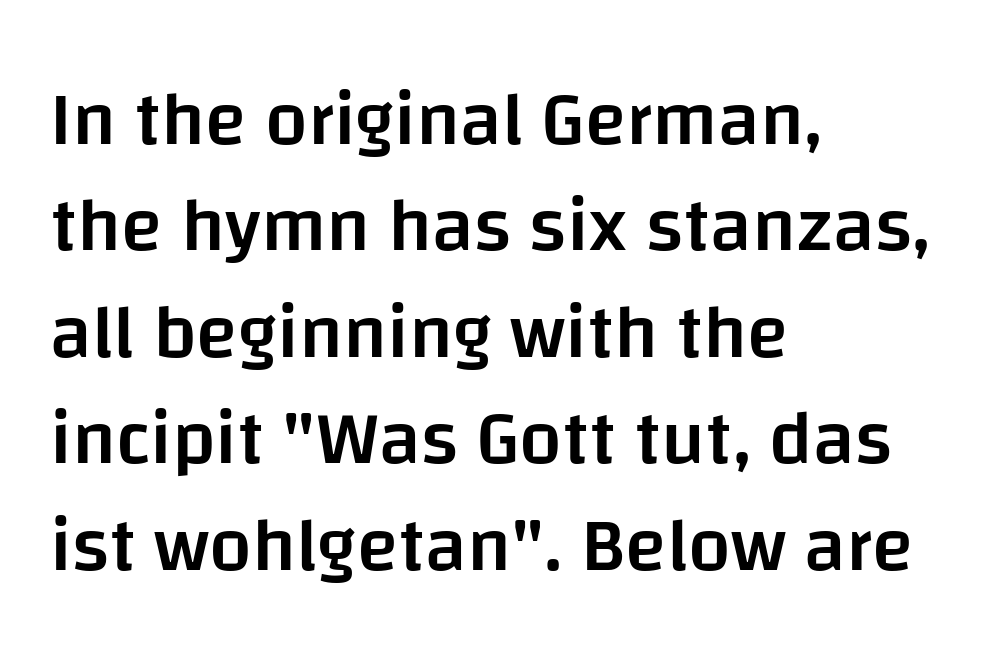
{"serif": "no", "italic": "no", "bold": "semi", "weight": "semibold", "width": "normal", "stroke_contrast": "low", "x_height": "large", "monospaced": "no", "underline": "no", "align": "left", "line_spacing": "normal", "line_spacing_ratio": 1.4, "letter_spacing": "normal", "letter_spacing_em": 0.0, "glyph_px": 76}
